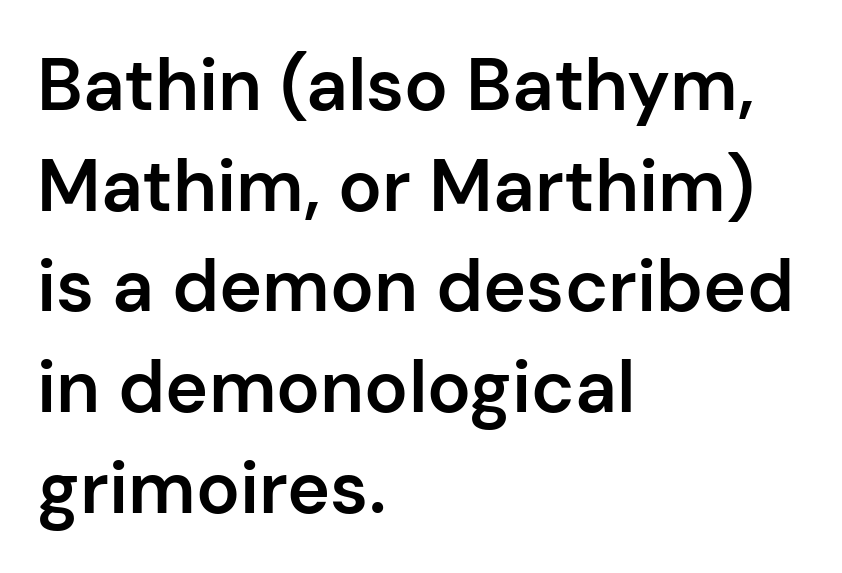
The face used here is proportionally spaced, like ordinary book or web type. On the weight axis this lands at semibold, roughly 600. Leading matches the norm, producing a regular column. The gaps between neighbouring characters are ordinary and unremarkable. These lines were composed using upright roman letters. Decoration check: the copy has no underline.
